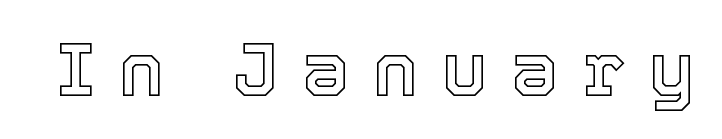
{"italic": "no", "width": "normal", "x_height": "medium", "monospaced": "no", "underline": "no", "letter_spacing": "wide", "letter_spacing_em": 0.31, "glyph_px": 76}
